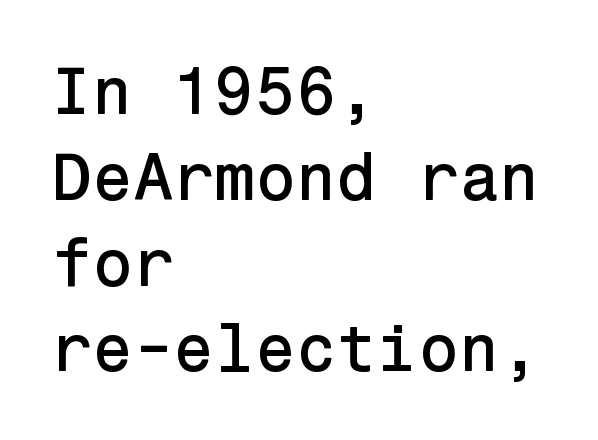
Q: Is the text italic (slanted)? A: No, it is upright.
Q: Is the typeface a serif or a sans-serif typeface? A: Sans-serif.
Q: Is the text underlined? A: No.
Q: How is the paragraph aligned? A: Left-aligned.
Q: Is the spacing between letters normal or unusually wide? A: Normal.
Q: Is the spacing between lines tight, normal or loose? A: Normal.
Q: Width (condensed, normal, or wide)? A: Normal.
Q: Stroke contrast? A: Low.
Q: x-height? A: Medium.
